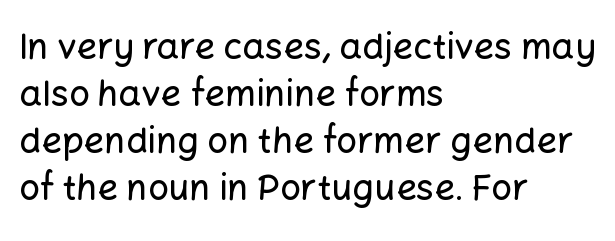
Q: Is the text italic (slanted)? A: No, it is upright.
Q: Is the typeface a serif or a sans-serif typeface? A: Sans-serif.
Q: Is the text underlined? A: No.
Q: How is the paragraph aligned? A: Left-aligned.
Q: Is the spacing between letters normal or unusually wide? A: Normal.
Q: Is the spacing between lines tight, normal or loose? A: Normal.
Q: Width (condensed, normal, or wide)? A: Normal.
Q: Stroke contrast? A: Low.
Q: x-height? A: Medium.
Q: Monospaced? A: No.
